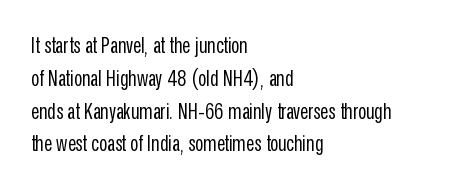
{"italic": "no", "bold": "no", "underline": "no", "align": "left", "line_spacing": "normal", "line_spacing_ratio": 1.49, "letter_spacing": "normal", "letter_spacing_em": 0.0, "glyph_px": 22}
